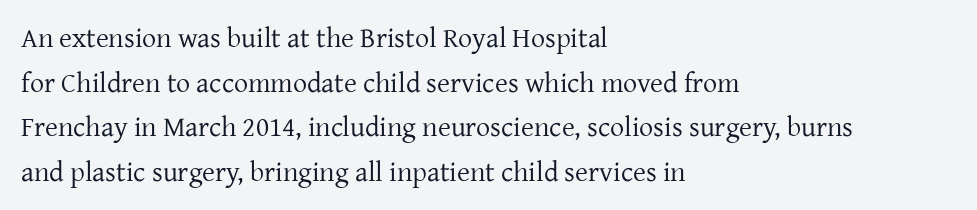
The image shows 28 px regular-weight serif type, upright; set left-aligned, normal line spacing (1.59x), normal letter spacing, not underlined; low stroke contrast and a medium x-height.
